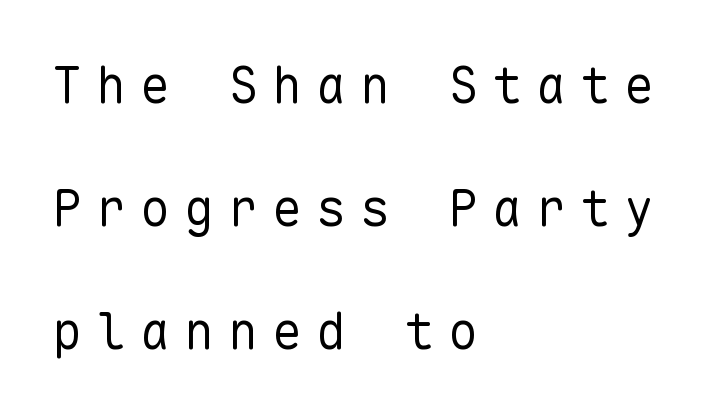
Q: Is the text bold? A: No.
Q: Is the text italic (slanted)? A: No, it is upright.
Q: Is the typeface a serif or a sans-serif typeface? A: Sans-serif.
Q: Is the text underlined? A: No.
Q: How is the paragraph aligned? A: Left-aligned.
Q: Is the spacing between letters normal or unusually wide? A: Unusually wide.
Q: Is the spacing between lines tight, normal or loose? A: Loose.
Q: Width (condensed, normal, or wide)? A: Normal.
Q: Stroke contrast? A: Low.
Q: x-height? A: Medium.
Q: Monospaced? A: Yes.
